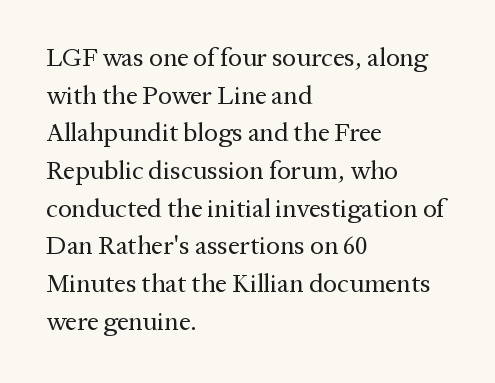
Q: Is the text bold? A: No.
Q: Is the text italic (slanted)? A: No, it is upright.
Q: Is the text underlined? A: No.
Q: How is the paragraph aligned? A: Left-aligned.
Q: Is the spacing between letters normal or unusually wide? A: Normal.
Q: Is the spacing between lines tight, normal or loose? A: Normal.
